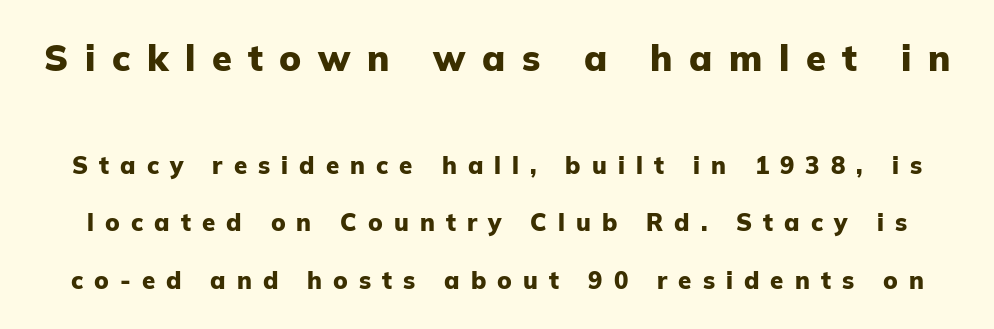
The passage shown is typeset with a sans-serif family. Posture: vertical. Is this a fixed-width face? No — the glyphs have proportional, varying widths. Notice the wide empty band between every row — that's loose leading.
